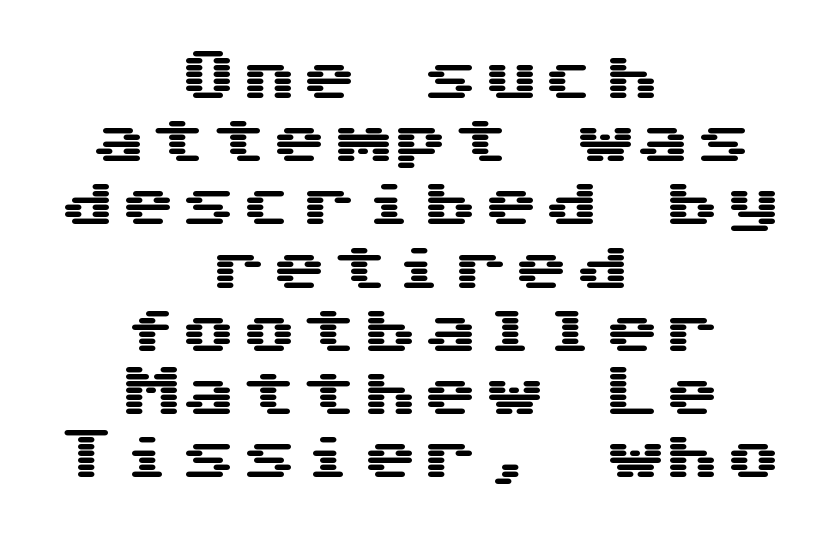
Q: Is the text italic (slanted)? A: No, it is upright.
Q: Is the typeface a serif or a sans-serif typeface? A: Sans-serif.
Q: Is the text underlined? A: No.
Q: How is the paragraph aligned? A: Centered.
Q: Is the spacing between lines tight, normal or loose? A: Tight.
Q: Width (condensed, normal, or wide)? A: Wide.
Q: Stroke contrast? A: Medium.
Q: x-height? A: Medium.
Q: Monospaced? A: Yes.
